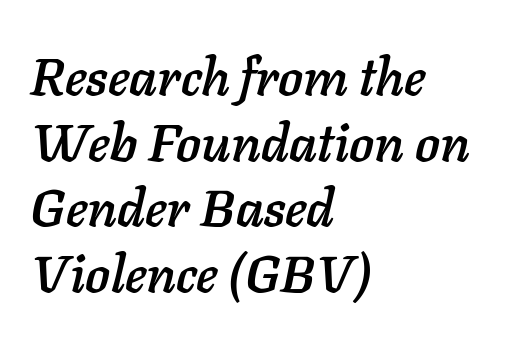
The image shows 52 px text type, italic (leaning right); set left-aligned, normal line spacing (1.26x), normal letter spacing, not underlined; low stroke contrast and a medium x-height.
